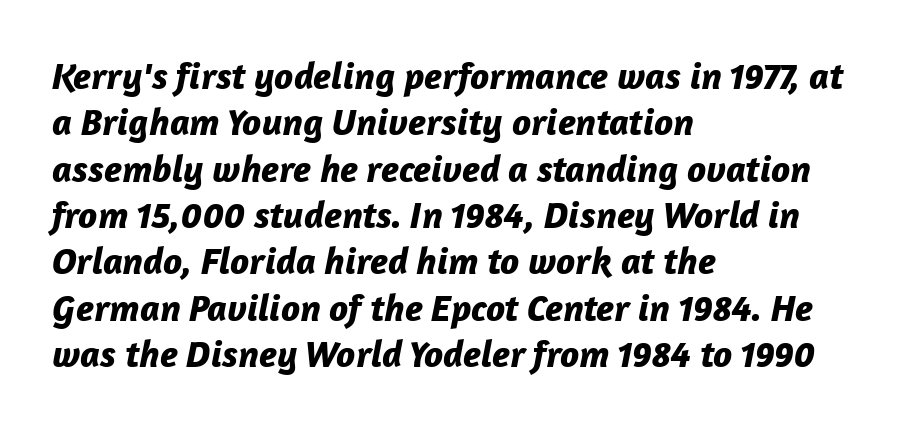
The image shows 38 px bold type, italic (leaning right); set left-aligned, line spacing 1.22x, normal letter spacing, not underlined; low stroke contrast and a medium x-height.
